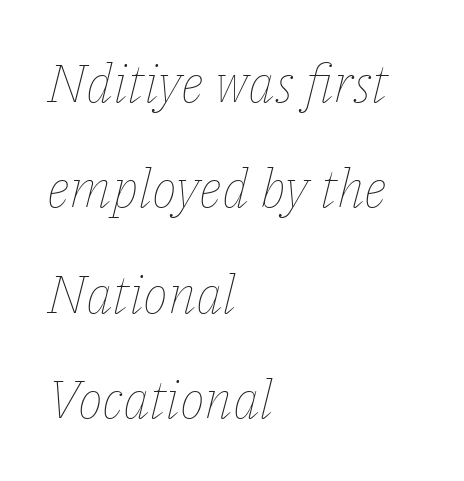
Q: Is the text bold? A: No.
Q: Is the text italic (slanted)? A: Yes, it leans right by about 14 degrees.
Q: Is the text underlined? A: No.
Q: How is the paragraph aligned? A: Left-aligned.
Q: Is the spacing between letters normal or unusually wide? A: Normal.
Q: Is the spacing between lines tight, normal or loose? A: Loose.
Q: Width (condensed, normal, or wide)? A: Normal.
Q: Stroke contrast? A: Low.
Q: x-height? A: Medium.
Q: Monospaced? A: No.
